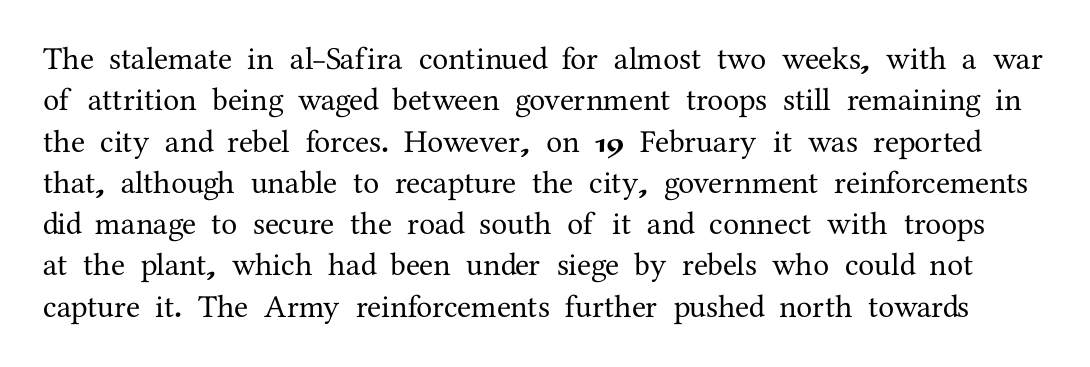
Q: Is the text italic (slanted)? A: No, it is upright.
Q: Is the typeface a serif or a sans-serif typeface? A: Serif.
Q: Is the text underlined? A: No.
Q: Is the spacing between letters normal or unusually wide? A: Normal.
Q: Is the spacing between lines tight, normal or loose? A: Normal.
Q: Width (condensed, normal, or wide)? A: Normal.
Q: Stroke contrast? A: Medium.
Q: x-height? A: Medium.
Q: Monospaced? A: No.
